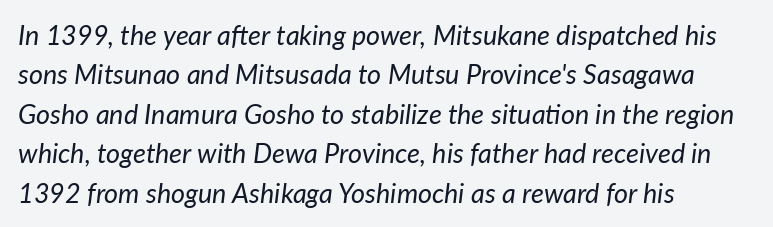
{"italic": "yes", "lean": "right", "slant_degrees": 7, "bold": "no", "underline": "no", "align": "left", "line_spacing": "normal", "line_spacing_ratio": 1.46, "letter_spacing": "normal", "letter_spacing_em": 0.0, "glyph_px": 27}
